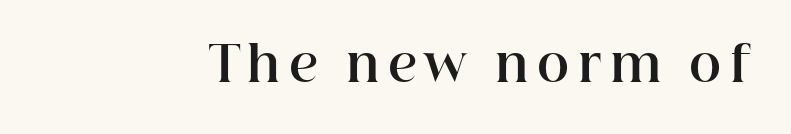
The image shows 49 px bold serif type, upright; set not underlined; high stroke contrast and a medium x-height.
